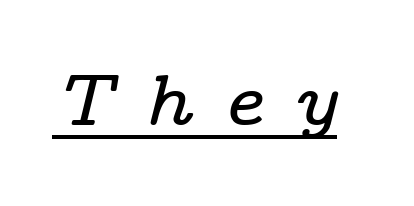
The image shows 72 px wide serif type, italic (leaning right); set unusually wide letter spacing (+0.43 em), underlined; low stroke contrast and a medium x-height.
